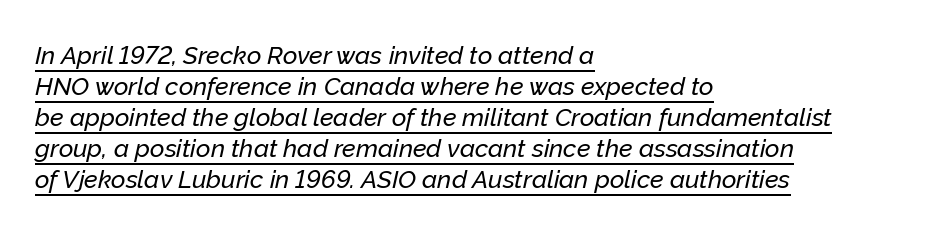
The image shows 25 px text type, italic (leaning right); set left-aligned, line spacing 1.24x, normal letter spacing, underlined.
